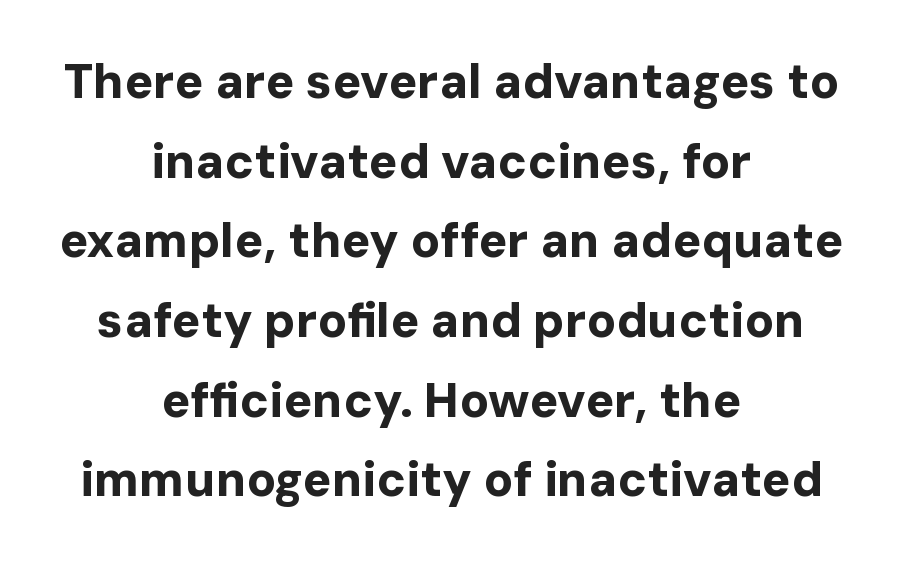
Q: Is the text bold? A: Yes.
Q: Is the text italic (slanted)? A: No, it is upright.
Q: Is the typeface a serif or a sans-serif typeface? A: Sans-serif.
Q: Is the text underlined? A: No.
Q: How is the paragraph aligned? A: Centered.
Q: Is the spacing between letters normal or unusually wide? A: Normal.
Q: Is the spacing between lines tight, normal or loose? A: Normal.
Q: Width (condensed, normal, or wide)? A: Normal.
Q: Stroke contrast? A: Low.
Q: x-height? A: Medium.
Q: Monospaced? A: No.
